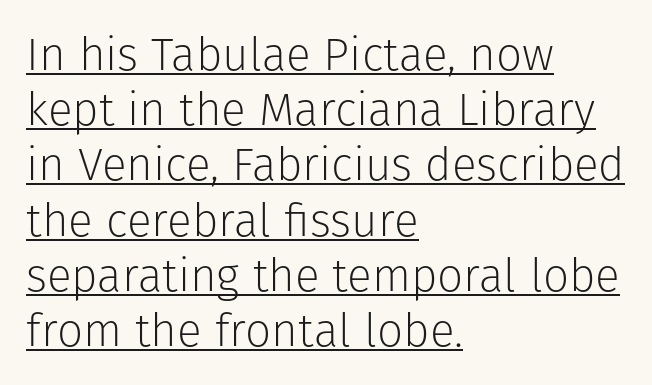
No feet cap the strokes, marking this as sans-serif type. The rendered words wear a rule along their underside. Posture: vertical. Between one letter and the next there's only the usual sliver of space.
